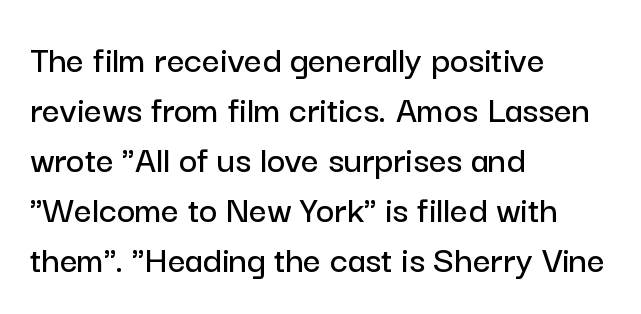
{"serif": "no", "italic": "no", "width": "normal", "stroke_contrast": "low", "x_height": "medium", "monospaced": "no", "underline": "no", "align": "left", "line_spacing": "normal", "line_spacing_ratio": 1.28, "letter_spacing": "normal", "letter_spacing_em": 0.0, "glyph_px": 39}
